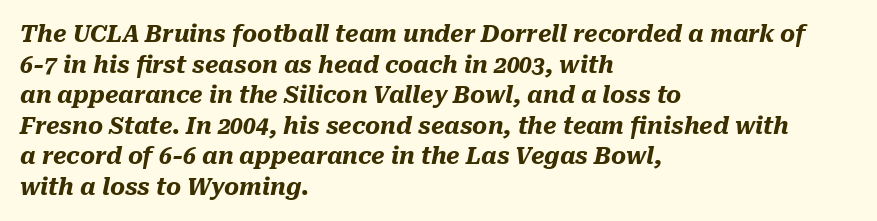
The image shows 23 px bold type, italic (leaning right); set left-aligned, normal line spacing (1.33x), normal letter spacing, not underlined.
